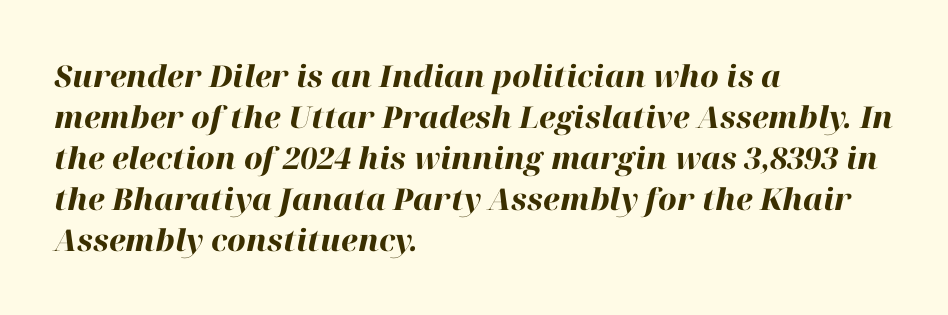
The image shows 30 px heavy type, italic (leaning right); set left-aligned, normal line spacing (1.37x), normal letter spacing, not underlined; high stroke contrast and a medium x-height.
